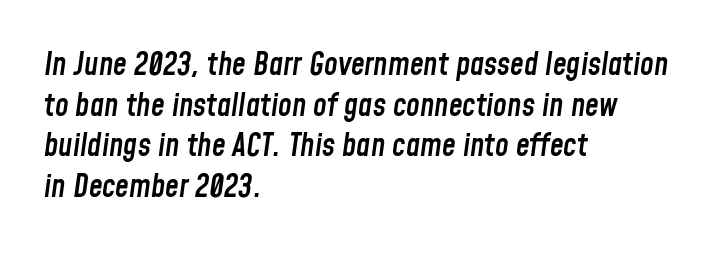
{"italic": "yes", "lean": "right", "slant_degrees": 8, "bold": "semi", "weight": "semibold", "width": "condensed", "stroke_contrast": "low", "x_height": "medium", "monospaced": "no", "underline": "no", "align": "left", "line_spacing": "normal", "line_spacing_ratio": 1.31, "letter_spacing": "normal", "letter_spacing_em": 0.0, "glyph_px": 31}
